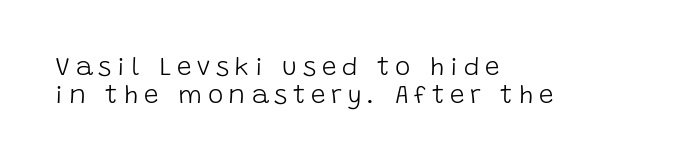
{"italic": "no", "bold": "no", "underline": "no", "align": "left", "line_spacing": "tight", "line_spacing_ratio": 1.08, "letter_spacing": "wide", "letter_spacing_em": 0.22, "glyph_px": 26}
